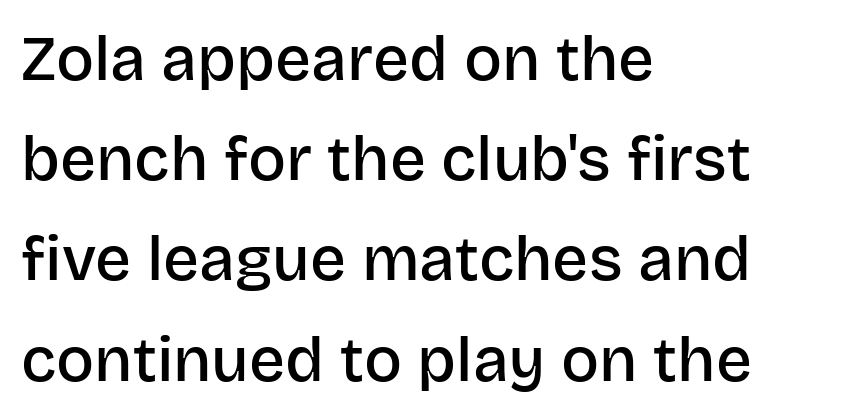
The image shows 63 px semibold sans-serif type, upright; set left-aligned, normal line spacing (1.59x), normal letter spacing, not underlined; low stroke contrast and a large x-height.
